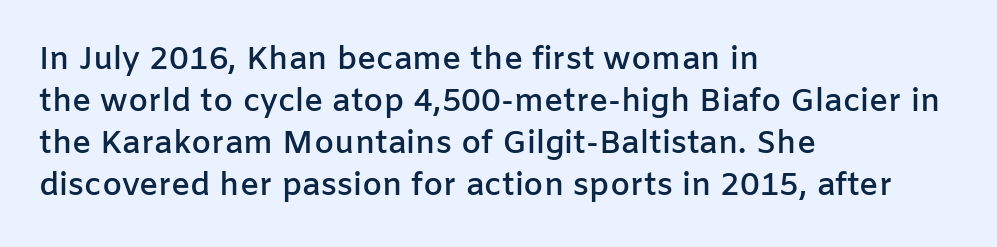
Underline: absent. Unlike italic type, these characters show no tilt at all. The passage shown has conventional tracking throughout. Is there much room between lines? A standard amount, neither cramped nor airy.
